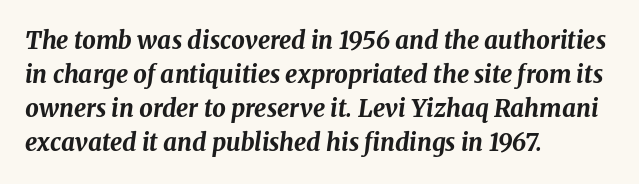
{"italic": "yes", "lean": "right", "slant_degrees": 8, "bold": "yes", "underline": "no", "align": "left", "line_spacing": "normal", "line_spacing_ratio": 1.42, "letter_spacing": "normal", "letter_spacing_em": 0.0, "glyph_px": 24}
